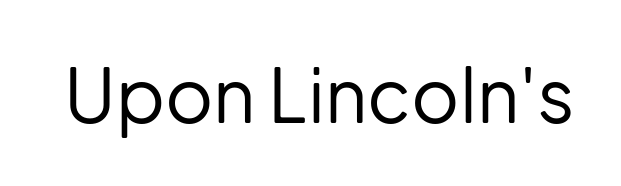
You can tell it's not italic because the verticals are truly vertical. Caption: standard tracking, unaltered. Type style note: lacks serifs. Beneath every word, the page is bare. Vertical stems look standard width or narrower in stroke. Think of a printed novel: that variable character pitch is what you see here.
